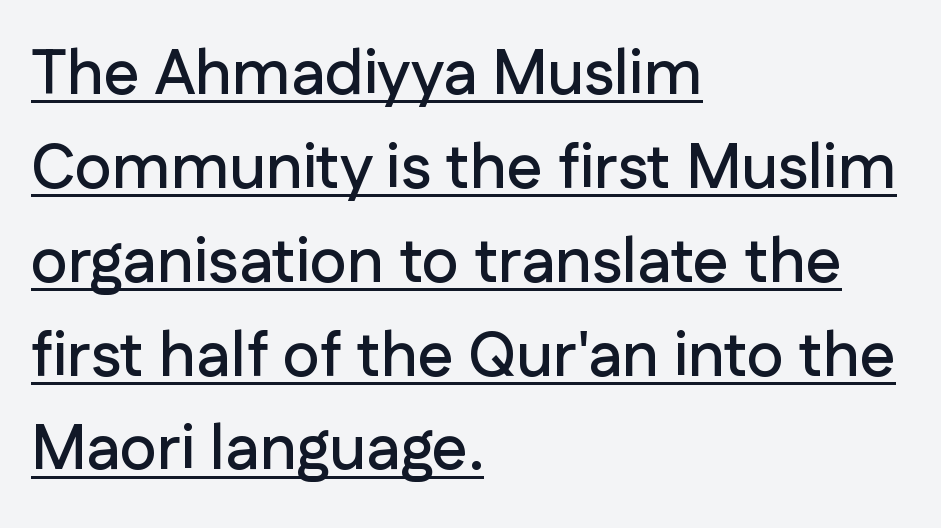
Q: Is the text italic (slanted)? A: No, it is upright.
Q: Is the typeface a serif or a sans-serif typeface? A: Sans-serif.
Q: Is the text underlined? A: Yes.
Q: How is the paragraph aligned? A: Left-aligned.
Q: Is the spacing between letters normal or unusually wide? A: Normal.
Q: Is the spacing between lines tight, normal or loose? A: Normal.
Q: Width (condensed, normal, or wide)? A: Normal.
Q: Stroke contrast? A: Low.
Q: x-height? A: Medium.
Q: Monospaced? A: No.
